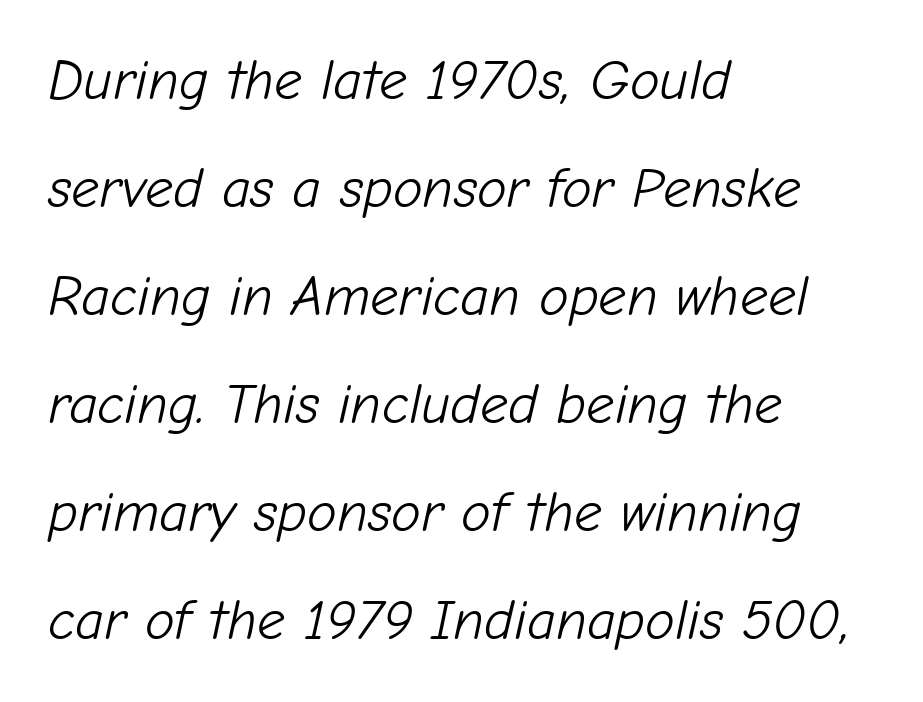
The image shows 56 px light type, italic (leaning right); set left-aligned, loose line spacing (1.93x), normal letter spacing, not underlined; low stroke contrast and a medium x-height.
